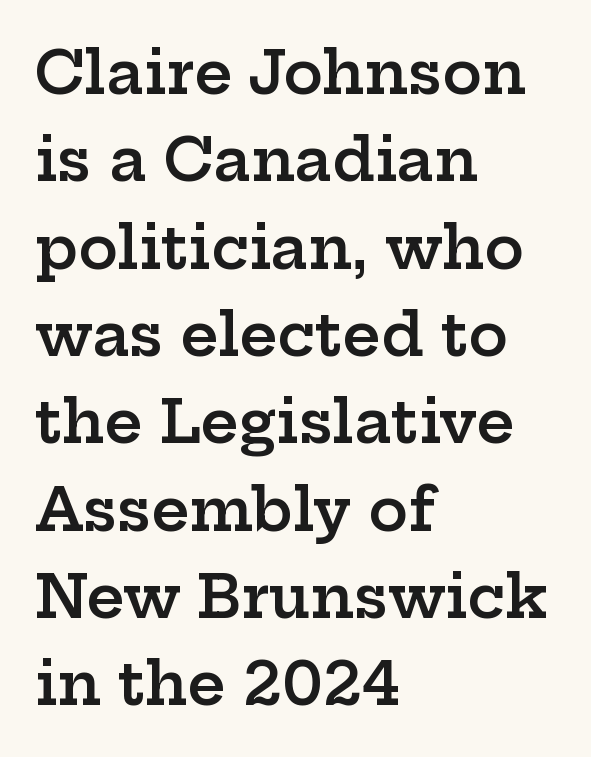
Q: Is the text bold? A: Semi-bold.
Q: Is the text italic (slanted)? A: No, it is upright.
Q: Is the typeface a serif or a sans-serif typeface? A: Serif.
Q: Is the text underlined? A: No.
Q: How is the paragraph aligned? A: Left-aligned.
Q: Is the spacing between letters normal or unusually wide? A: Normal.
Q: Is the spacing between lines tight, normal or loose? A: Normal.
Q: Width (condensed, normal, or wide)? A: Wide.
Q: Stroke contrast? A: Low.
Q: x-height? A: Medium.
Q: Monospaced? A: No.
